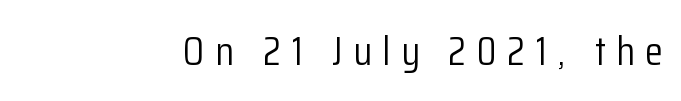
The image shows 41 px light, condensed sans-serif type, upright; set right-aligned, unusually wide letter spacing (+0.26 em), not underlined; low stroke contrast and a medium x-height.
